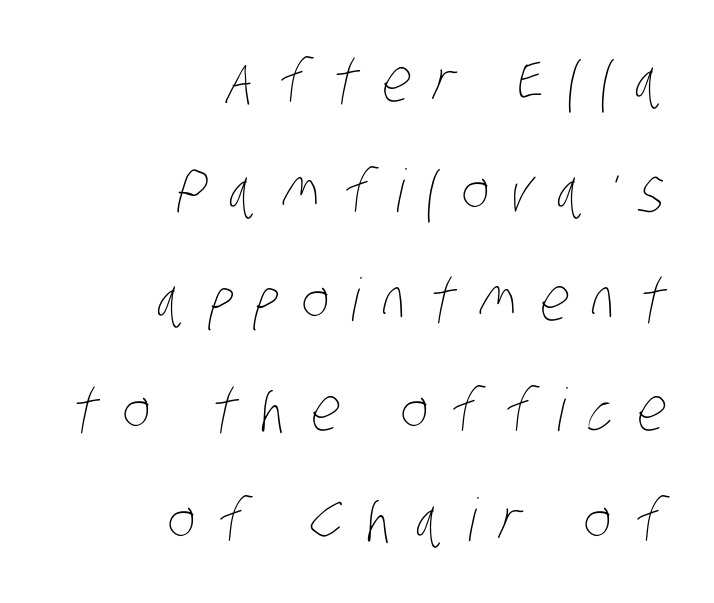
The letters look calm and open, with moderate or lighter stems. The tracking jumps out immediately: characters are airy and widely separated. Looks like regular typesetting: each glyph gets only the width it needs. The lines are quadded right. Check under the words: just untouched page.
